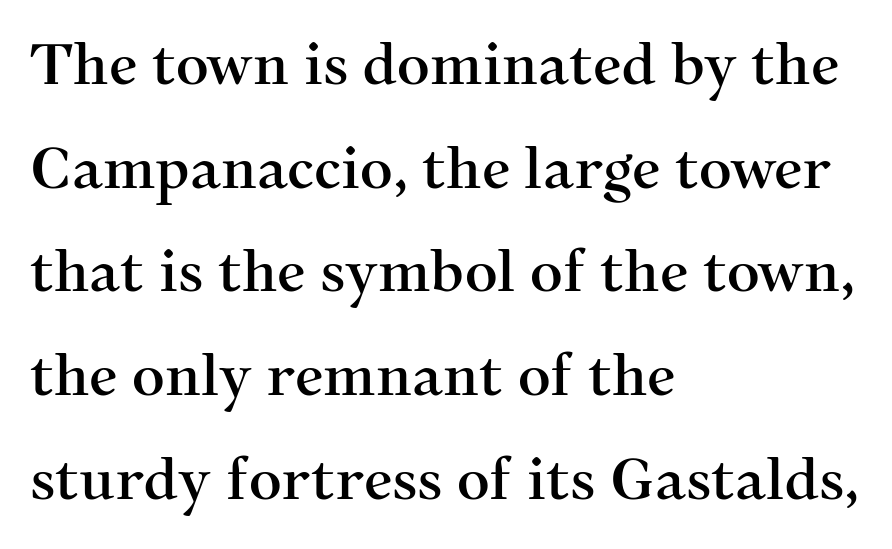
Q: Is the text italic (slanted)? A: No, it is upright.
Q: Is the typeface a serif or a sans-serif typeface? A: Serif.
Q: Is the text underlined? A: No.
Q: How is the paragraph aligned? A: Left-aligned.
Q: Is the spacing between letters normal or unusually wide? A: Normal.
Q: Width (condensed, normal, or wide)? A: Normal.
Q: Stroke contrast? A: Medium.
Q: x-height? A: Medium.
Q: Monospaced? A: No.
